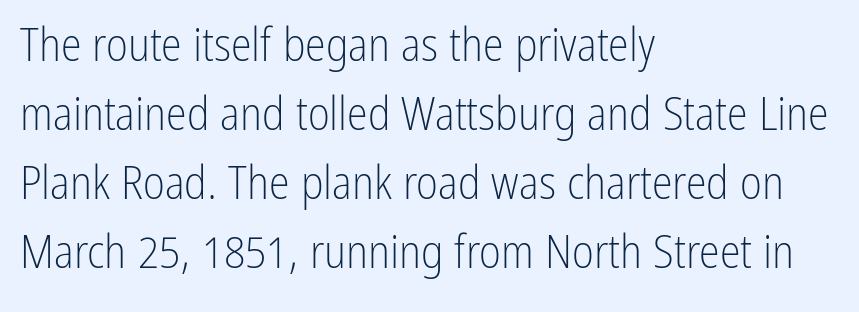
Q: Is the text bold? A: No.
Q: Is the text italic (slanted)? A: No, it is upright.
Q: Is the typeface a serif or a sans-serif typeface? A: Sans-serif.
Q: Is the text underlined? A: No.
Q: How is the paragraph aligned? A: Left-aligned.
Q: Is the spacing between letters normal or unusually wide? A: Normal.
Q: Is the spacing between lines tight, normal or loose? A: Normal.
Q: Width (condensed, normal, or wide)? A: Condensed.
Q: Stroke contrast? A: Low.
Q: x-height? A: Medium.
Q: Monospaced? A: No.
